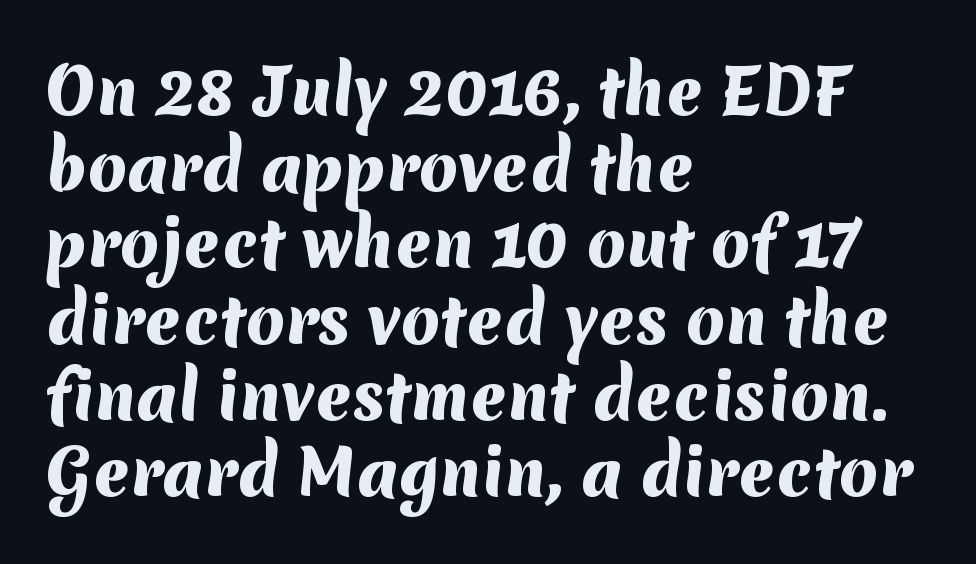
Honestly, the letter spacing is just normal — you wouldn't notice it. Are there feet on the stems? There aren't — it's a sans. A student would call this left alignment; a typographer would say flush left, rag right. Set as a true bold cut, around the 700 mark. The rendering uses natural spacing where letterforms have individual widths.
